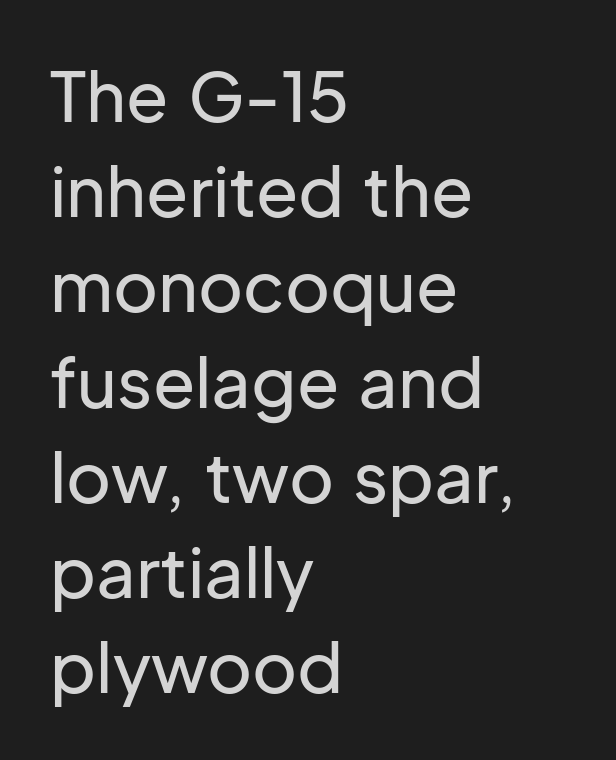
Q: Is the text italic (slanted)? A: No, it is upright.
Q: Is the typeface a serif or a sans-serif typeface? A: Sans-serif.
Q: Is the text underlined? A: No.
Q: How is the paragraph aligned? A: Left-aligned.
Q: Is the spacing between letters normal or unusually wide? A: Normal.
Q: Is the spacing between lines tight, normal or loose? A: Normal.
Q: Width (condensed, normal, or wide)? A: Normal.
Q: Stroke contrast? A: Low.
Q: x-height? A: Medium.
Q: Monospaced? A: No.
